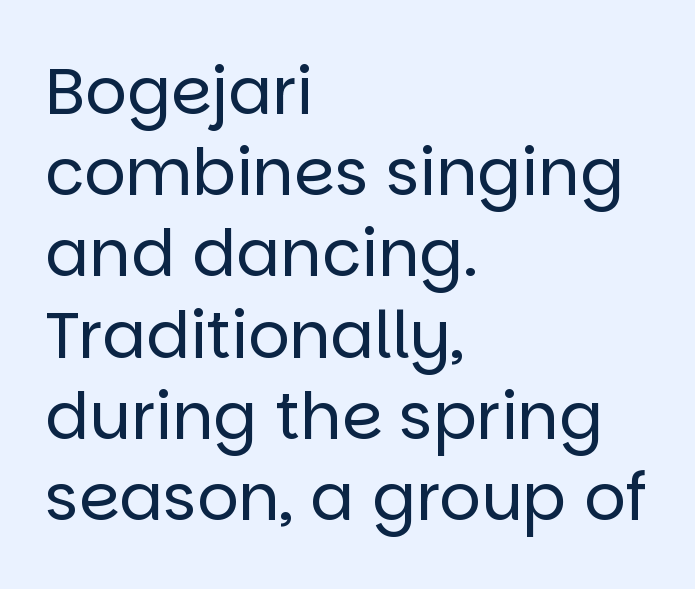
{"serif": "no", "italic": "no", "bold": "no", "weight": "regular", "width": "normal", "stroke_contrast": "low", "x_height": "large", "monospaced": "no", "underline": "no", "align": "left", "line_spacing": "normal", "line_spacing_ratio": 1.25, "letter_spacing": "normal", "letter_spacing_em": 0.0, "glyph_px": 65}
